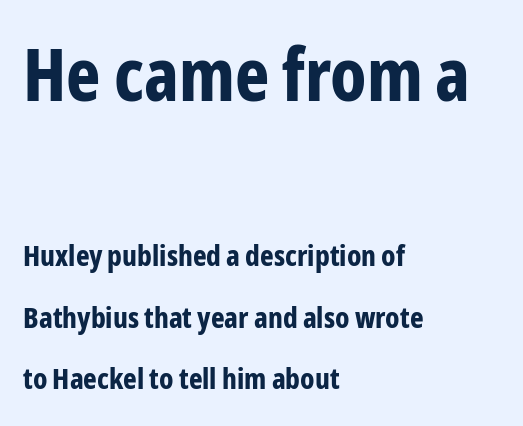
The image shows 73 px bold, condensed sans-serif type, upright; set left-aligned, loose line spacing (2.11x), normal letter spacing, not underlined; the first (top) block is 2.52x larger; low stroke contrast and a medium x-height.
